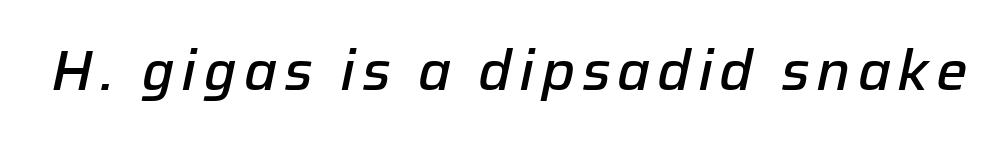
Plain, unruled lines of type. Observe the lean: these are italic letterforms. As a designer I'd log this as weight 600, semibold. Note the varied advance widths — an 'i' is clearly narrower than an 'm'.
